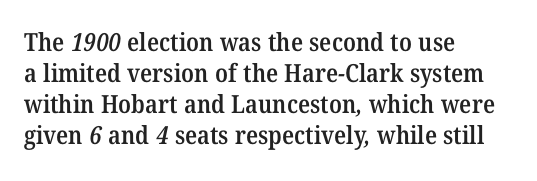
Check under the words: just untouched page. This rendering leaves character spacing at its baseline value. Typographic density is moderately raised because the face is semibold. Leftover space on each line is placed entirely after the last word.
